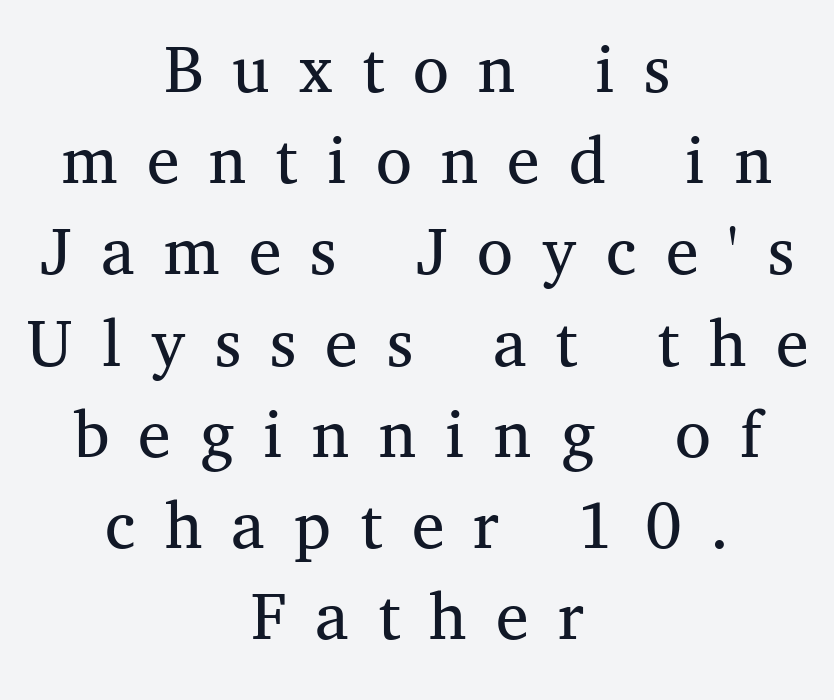
Is this a fixed-width face? No — the glyphs have proportional, varying widths. Underlining? Definitely not there. Style check: upright. Leftover space on each line is divided equally before and after the words.
